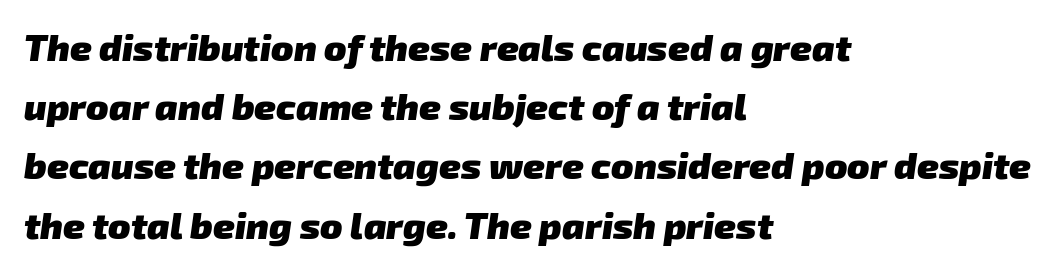
Leftover space on each line is placed entirely after the last word. What's the leading like? Ordinary, nothing unusual. Set as a true bold cut, around the 700 mark. Character widths vary here, with narrow letters taking less room than wide ones. Descender tails drop into unmarked territory. Caption: standard tracking, unaltered.
